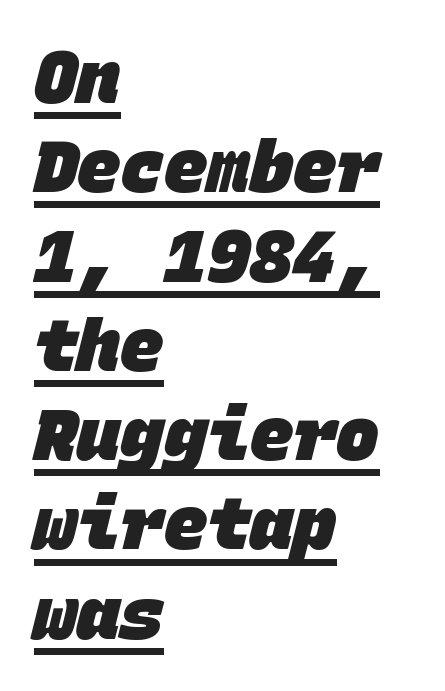
{"serif": "no", "bold": "yes", "weight": "heavy", "width": "normal", "stroke_contrast": "low", "x_height": "large", "monospaced": "yes", "underline": "yes", "align": "left", "line_spacing_ratio": 1.24, "letter_spacing": "normal", "letter_spacing_em": 0.0, "glyph_px": 72}
